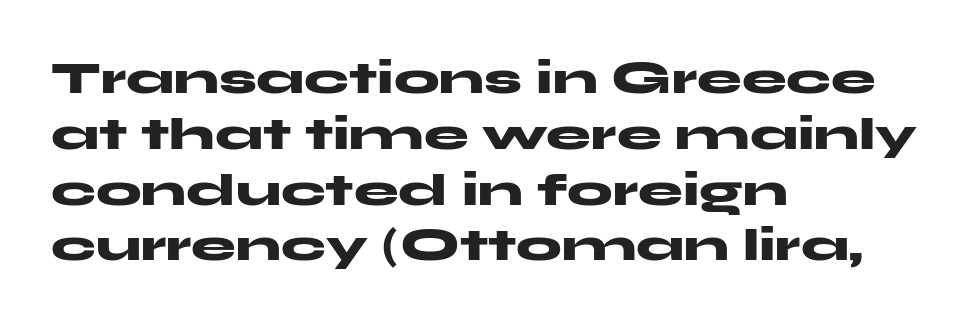
{"serif": "no", "italic": "no", "bold": "yes", "weight": "heavy", "width": "wide", "stroke_contrast": "medium", "x_height": "medium", "monospaced": "no", "underline": "no", "align": "left", "line_spacing_ratio": 1.24, "letter_spacing": "normal", "letter_spacing_em": 0.0, "glyph_px": 45}
